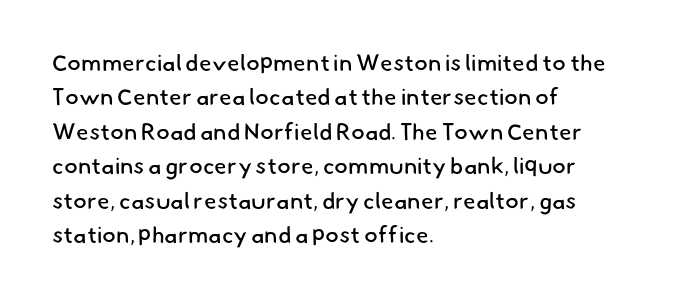
On a weight scale, this lands at 450 or below. Tracking here is standard; glyphs follow each other at the usual distance. Anything drawn beneath the words? Only blank space. Notice how the passage keeps a crisp vertical edge on the left only. The line-height multiplier appears to be the usual default.
